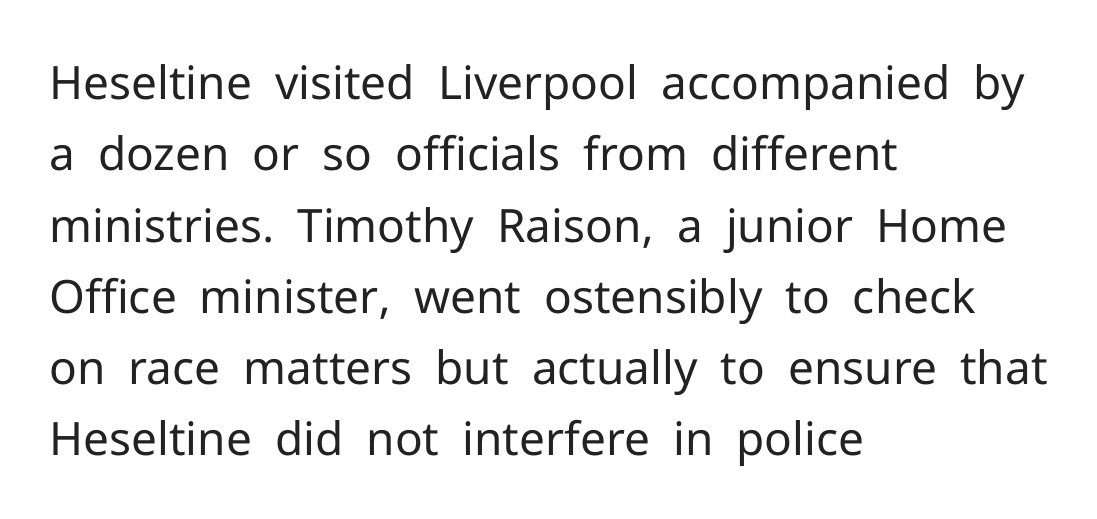
The image shows 46 px regular-weight sans-serif type, upright; set left-aligned, normal line spacing (1.55x), normal letter spacing, not underlined; low stroke contrast and a medium x-height.
